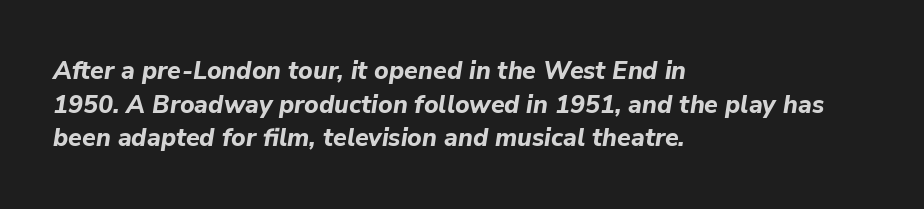
Q: Is the text bold? A: Yes.
Q: Is the text italic (slanted)? A: Yes, it leans right by about 9 degrees.
Q: Is the text underlined? A: No.
Q: How is the paragraph aligned? A: Left-aligned.
Q: Is the spacing between letters normal or unusually wide? A: Normal.
Q: Is the spacing between lines tight, normal or loose? A: Normal.
